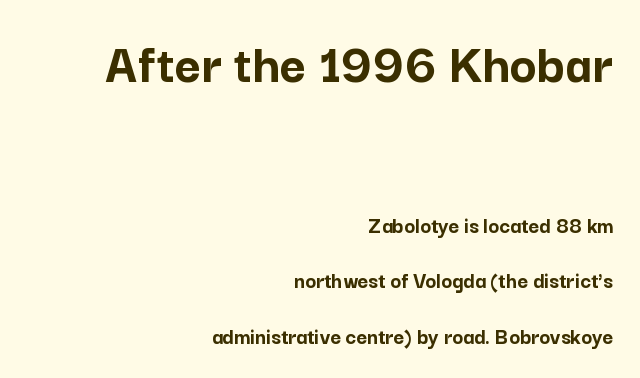
Q: Is the text bold? A: Yes.
Q: Is the text italic (slanted)? A: No, it is upright.
Q: Is the typeface a serif or a sans-serif typeface? A: Sans-serif.
Q: Is the text underlined? A: No.
Q: How is the paragraph aligned? A: Right-aligned.
Q: Is the spacing between letters normal or unusually wide? A: Normal.
Q: Is the spacing between lines tight, normal or loose? A: Loose.
Q: Which block of text is set in a larger size, the first (top) or the second (bottom)? A: The first (top) one.
Q: Width (condensed, normal, or wide)? A: Normal.
Q: Stroke contrast? A: Low.
Q: x-height? A: Medium.
Q: Monospaced? A: No.
